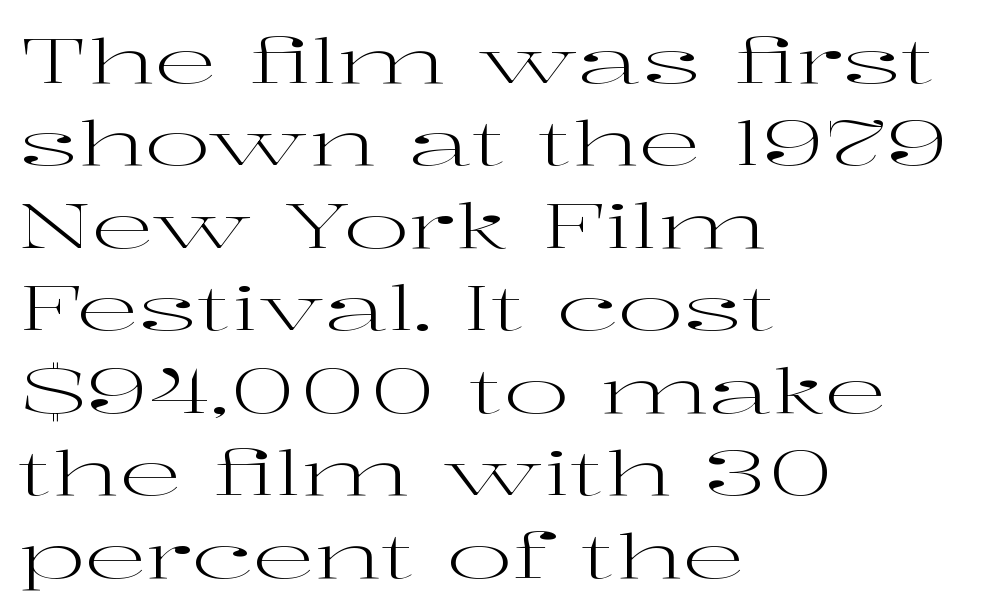
Q: Is the text bold? A: No.
Q: Is the text italic (slanted)? A: No, it is upright.
Q: Is the typeface a serif or a sans-serif typeface? A: Serif.
Q: Is the text underlined? A: No.
Q: How is the paragraph aligned? A: Left-aligned.
Q: Is the spacing between letters normal or unusually wide? A: Normal.
Q: Is the spacing between lines tight, normal or loose? A: Normal.
Q: Width (condensed, normal, or wide)? A: Wide.
Q: Stroke contrast? A: High.
Q: x-height? A: Medium.
Q: Monospaced? A: No.
